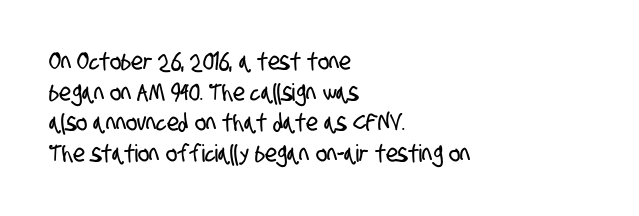
{"underline": "no", "align": "left", "line_spacing": "normal", "line_spacing_ratio": 1.28, "letter_spacing": "normal", "letter_spacing_em": 0.0, "glyph_px": 24}
